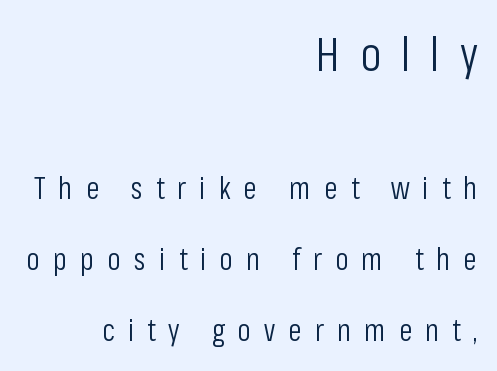
The image shows 47 px light, condensed sans-serif type, upright; set right-aligned, loose line spacing (2.29x), unusually wide letter spacing (+0.42 em), not underlined; the first (top) block is 1.52x larger; low stroke contrast and a medium x-height.
